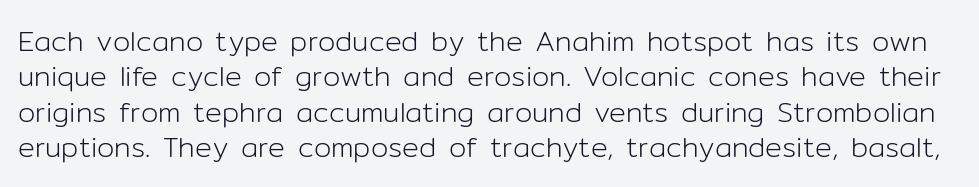
The image shows 28 px light sans-serif type, upright; set normal line spacing (1.26x), normal letter spacing, not underlined; low stroke contrast and a medium x-height.
